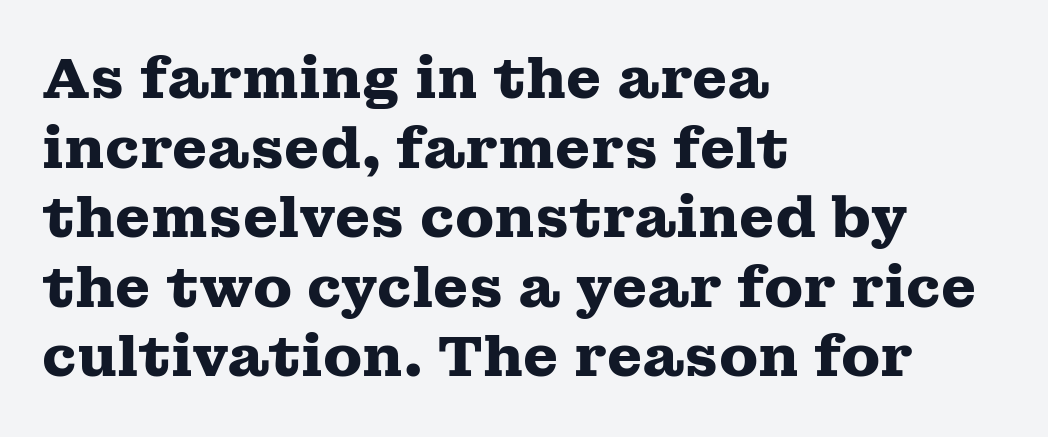
Q: Is the text bold? A: Yes.
Q: Is the text italic (slanted)? A: No, it is upright.
Q: Is the typeface a serif or a sans-serif typeface? A: Serif.
Q: Is the text underlined? A: No.
Q: How is the paragraph aligned? A: Left-aligned.
Q: Is the spacing between letters normal or unusually wide? A: Normal.
Q: Width (condensed, normal, or wide)? A: Wide.
Q: Stroke contrast? A: Medium.
Q: x-height? A: Medium.
Q: Monospaced? A: No.
